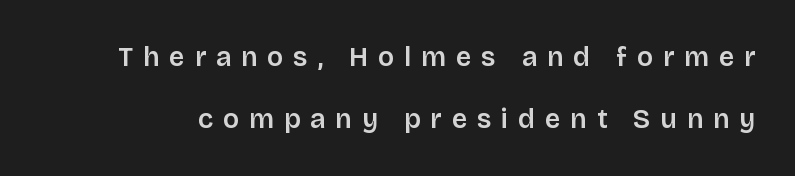
Q: Is the text bold? A: Semi-bold.
Q: Is the text italic (slanted)? A: No, it is upright.
Q: Is the text underlined? A: No.
Q: Is the spacing between letters normal or unusually wide? A: Unusually wide.
Q: Is the spacing between lines tight, normal or loose? A: Loose.
